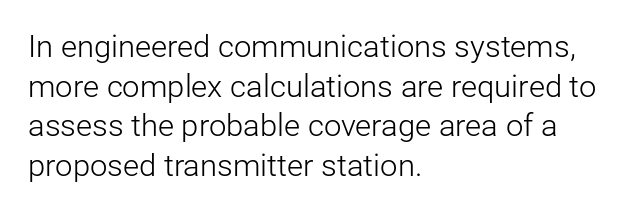
Unbolded letterforms with no extra heft. Each line starts at the same left margin while the right side varies. Line spacing here is normal. Stroke terminals: plain, sans-serif.
